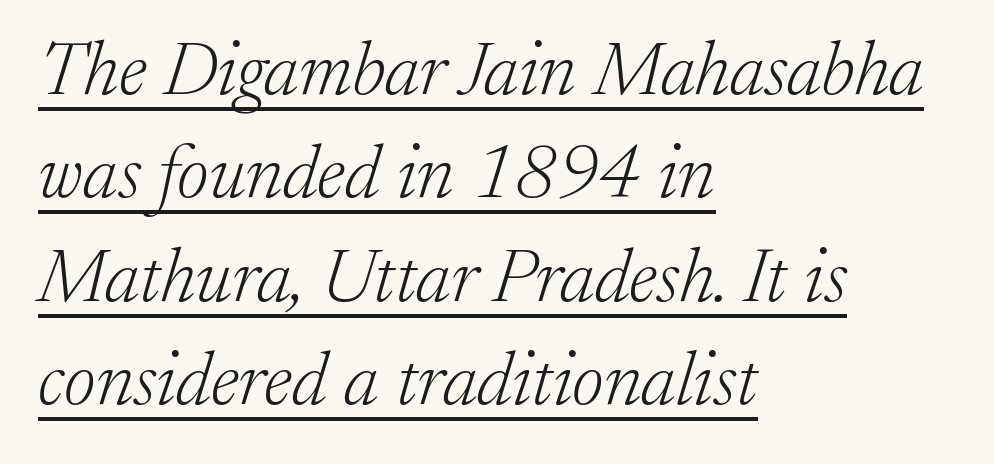
{"serif": "yes", "italic": "yes", "lean": "right", "slant_degrees": 17, "bold": "no", "weight": "light", "width": "normal", "stroke_contrast": "low", "x_height": "medium", "monospaced": "no", "underline": "yes", "align": "left", "line_spacing": "normal", "line_spacing_ratio": 1.36, "letter_spacing": "normal", "letter_spacing_em": 0.0, "glyph_px": 76}
